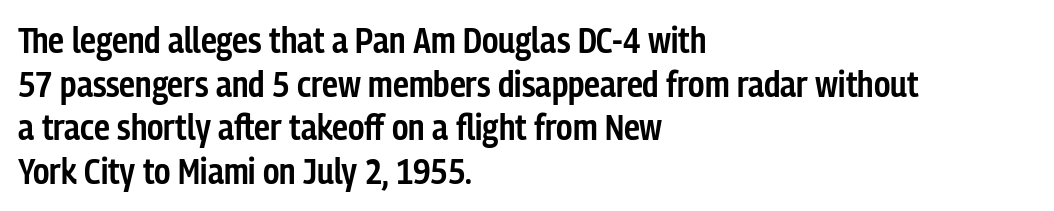
The glyphs have the mass of a demibold cut, below bold. Here the designer chose a conventional face with non-uniform glyph widths. Plain, unruled lines of type. Compared with typical body copy, the letter spacing here is the same. Is this a sans? Yes — the strokes have no serifs.
